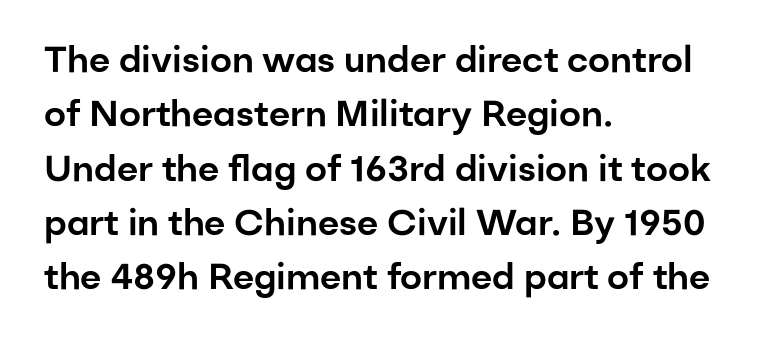
Q: Is the text italic (slanted)? A: No, it is upright.
Q: Is the typeface a serif or a sans-serif typeface? A: Sans-serif.
Q: Is the text underlined? A: No.
Q: How is the paragraph aligned? A: Left-aligned.
Q: Is the spacing between letters normal or unusually wide? A: Normal.
Q: Is the spacing between lines tight, normal or loose? A: Normal.
Q: Width (condensed, normal, or wide)? A: Normal.
Q: Stroke contrast? A: Low.
Q: x-height? A: Medium.
Q: Monospaced? A: No.
